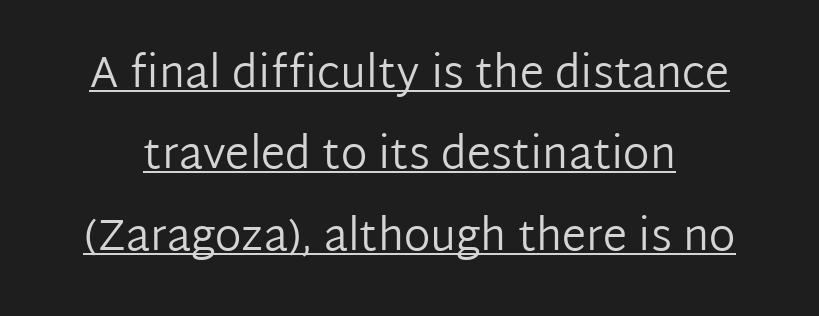
The image shows 44 px regular-weight sans-serif type, upright; set line spacing 1.85x, normal letter spacing, underlined; low stroke contrast and a medium x-height.
